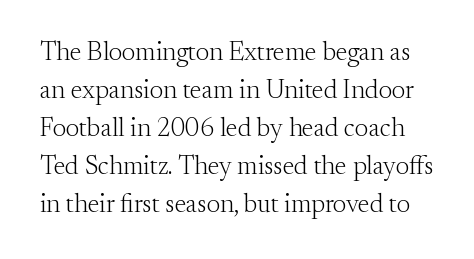
{"italic": "no", "bold": "no", "underline": "no", "line_spacing": "normal", "line_spacing_ratio": 1.46, "letter_spacing": "normal", "letter_spacing_em": 0.0, "glyph_px": 26}
